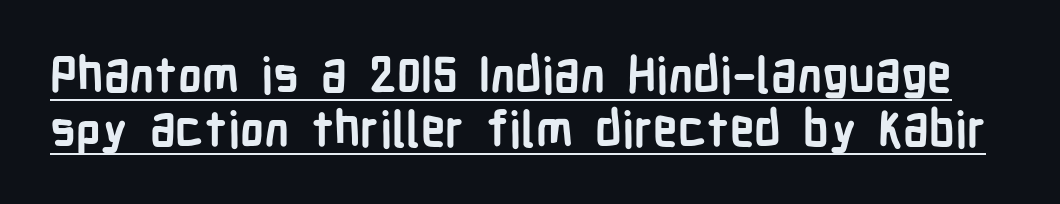
The image shows 49 px semibold, condensed sans-serif type, upright; set tight line spacing (1.1x), normal letter spacing, underlined; low stroke contrast and a medium x-height.
